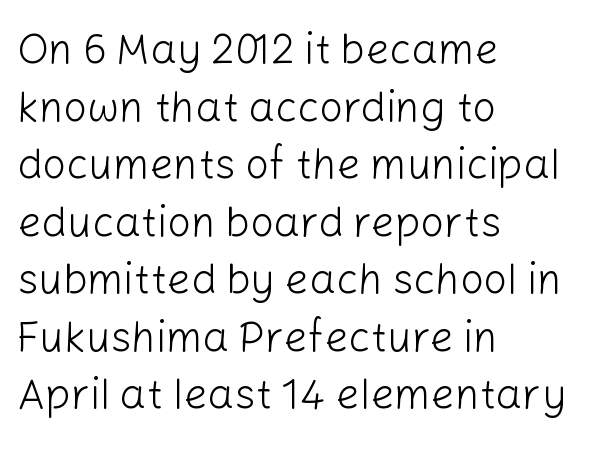
There is no visible air inserted between adjacent glyphs. A normal amount of white space separates one row of letters from the next. Descenders hang freely into open space. The face used here is proportionally spaced, like ordinary book or web type.
